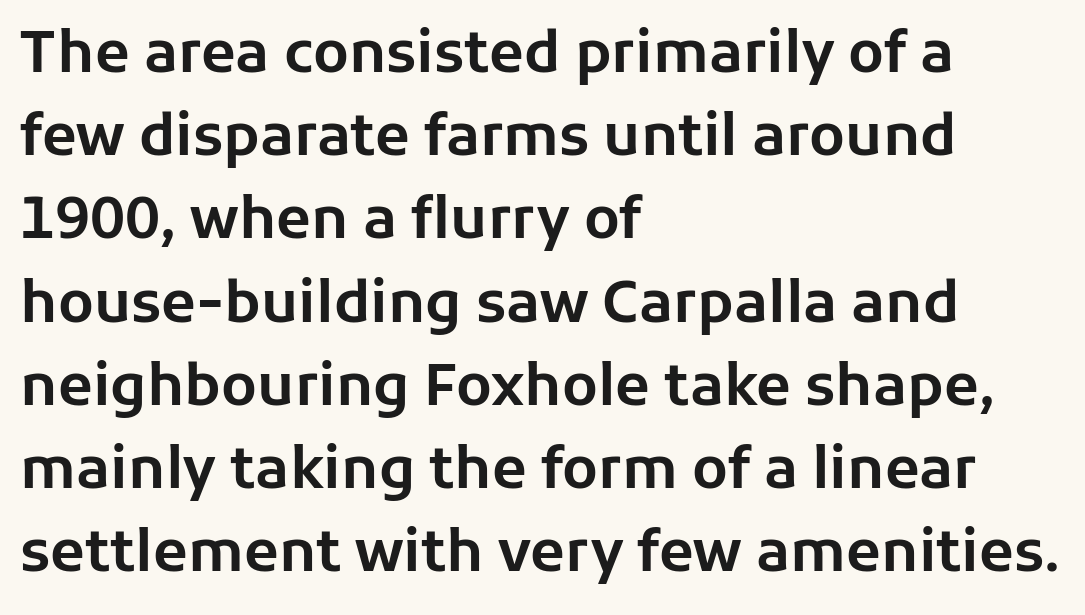
{"serif": "no", "italic": "no", "width": "normal", "stroke_contrast": "low", "x_height": "medium", "monospaced": "no", "underline": "no", "align": "left", "line_spacing": "normal", "line_spacing_ratio": 1.46, "letter_spacing": "normal", "letter_spacing_em": 0.0, "glyph_px": 57}
